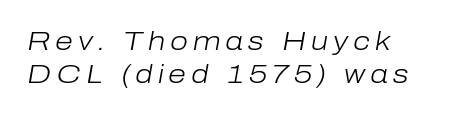
{"italic": "yes", "lean": "right", "slant_degrees": 10, "bold": "no", "underline": "no", "align": "left", "line_spacing": "normal", "line_spacing_ratio": 1.28, "glyph_px": 26}
